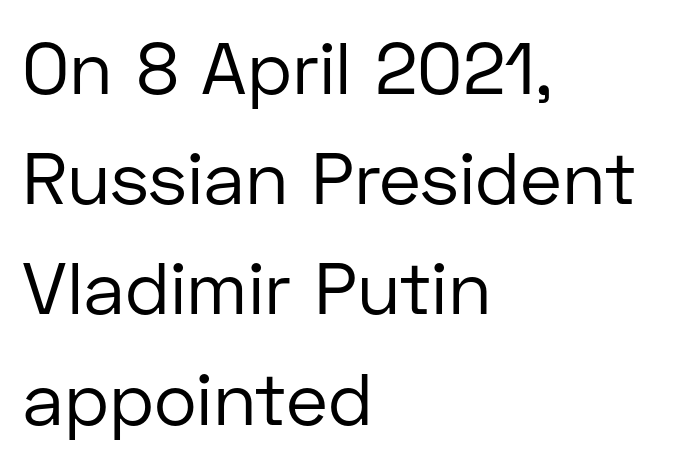
Is this a fixed-width face? No — the glyphs have proportional, varying widths. This rendering features lettering with no underline. Where is the straight margin? On the left. Vertical spacing — default. A sans-serif font was chosen for this passage. Do the letters lean? They stand straight.
